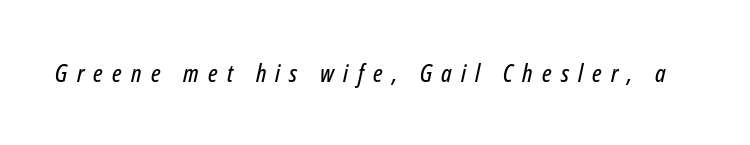
The image shows 25 px text type, italic (leaning right); set unusually wide letter spacing (+0.37 em), not underlined.
